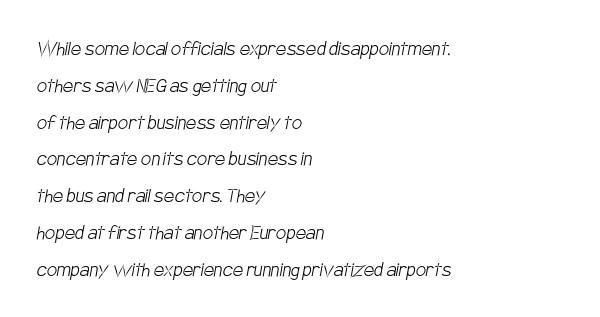
Default kerning and tracking; the words read as compact shapes. A typesetter would call this leading conventional body-copy spacing. Weight: in the light-to-regular range. Horizontally, the lines are justified to the leading edge only. The passage shown is not underscored anywhere.
